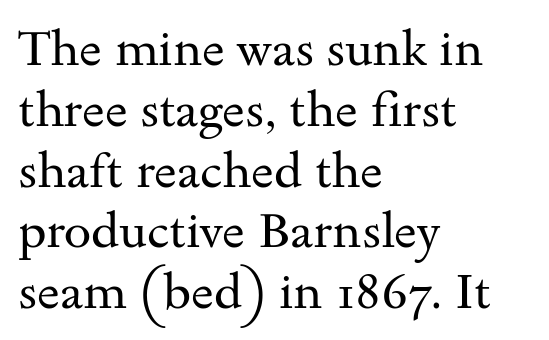
The image shows 49 px regular-weight, wide serif type, upright; set left-aligned, line spacing 1.24x, normal letter spacing, not underlined; medium stroke contrast and a small x-height.
